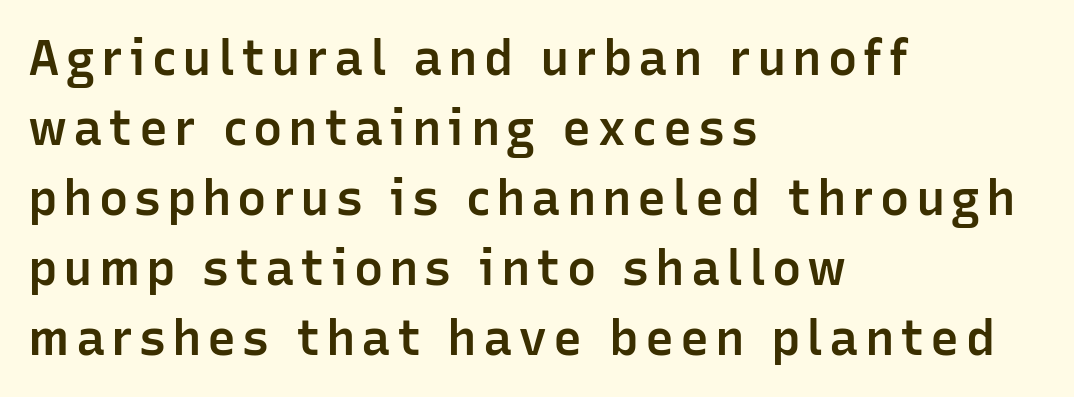
A typesetter would call this proportional, since set widths differ per character. Line starts are locked; line ends wander. Typographic density is moderately raised because the face is semibold. If you measured baseline to baseline, you'd find a middling distance. In terms of letterform style, serifs are entirely absent.
